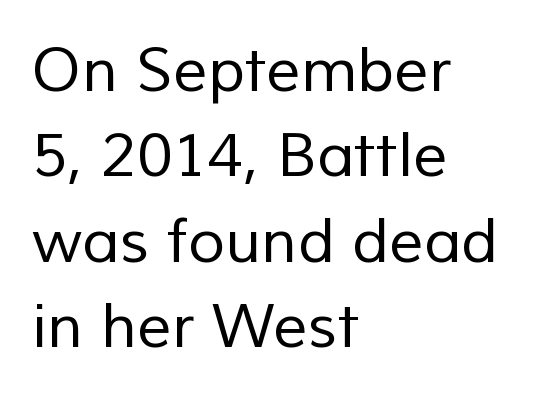
The image shows 61 px regular-weight sans-serif type; set left-aligned, normal line spacing (1.4x), normal letter spacing, not underlined; low stroke contrast and a medium x-height.
